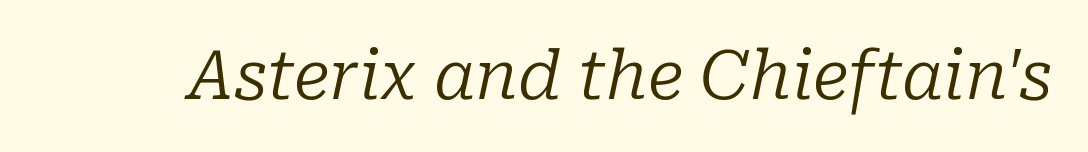
Q: Is the text bold? A: No.
Q: Is the text italic (slanted)? A: Yes, it leans right by about 10 degrees.
Q: Is the typeface a serif or a sans-serif typeface? A: Serif.
Q: Is the text underlined? A: No.
Q: Is the spacing between letters normal or unusually wide? A: Normal.
Q: Width (condensed, normal, or wide)? A: Normal.
Q: Stroke contrast? A: Low.
Q: x-height? A: Medium.
Q: Monospaced? A: No.
